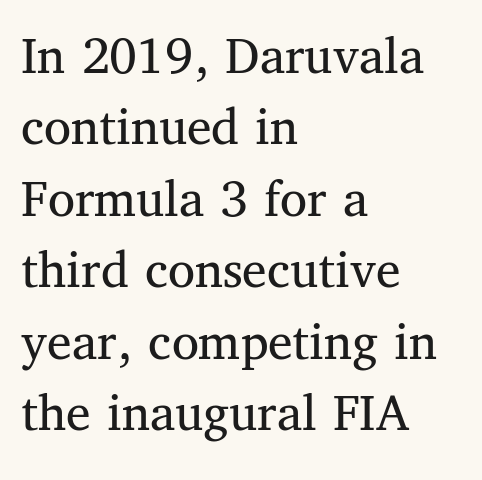
{"serif": "yes", "italic": "no", "bold": "no", "weight": "regular", "width": "normal", "stroke_contrast": "medium", "x_height": "medium", "monospaced": "no", "underline": "no", "align": "left", "line_spacing": "normal", "line_spacing_ratio": 1.3, "letter_spacing": "normal", "letter_spacing_em": 0.0, "glyph_px": 55}
